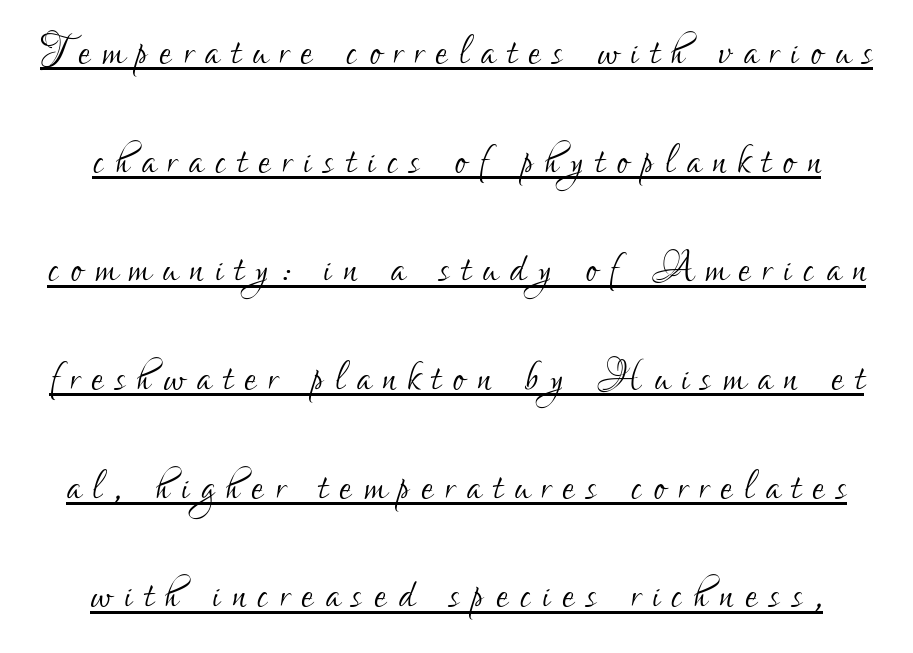
Q: Is the text bold? A: No.
Q: Is the text italic (slanted)? A: Yes.
Q: Is the typeface a serif or a sans-serif typeface? A: Sans-serif.
Q: Is the text underlined? A: Yes.
Q: How is the paragraph aligned? A: Centered.
Q: Is the spacing between letters normal or unusually wide? A: Unusually wide.
Q: Is the spacing between lines tight, normal or loose? A: Loose.
Q: Width (condensed, normal, or wide)? A: Condensed.
Q: Stroke contrast? A: Low.
Q: x-height? A: Small.
Q: Monospaced? A: No.
